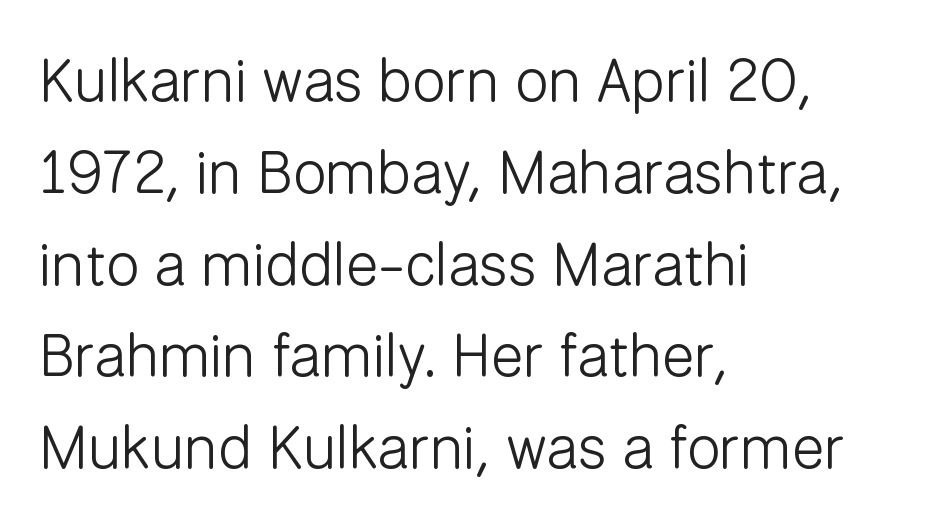
{"serif": "no", "italic": "no", "bold": "no", "weight": "light", "width": "normal", "stroke_contrast": "low", "x_height": "medium", "monospaced": "no", "underline": "no", "align": "left", "line_spacing": "normal", "line_spacing_ratio": 1.53, "letter_spacing": "normal", "letter_spacing_em": 0.0, "glyph_px": 60}
